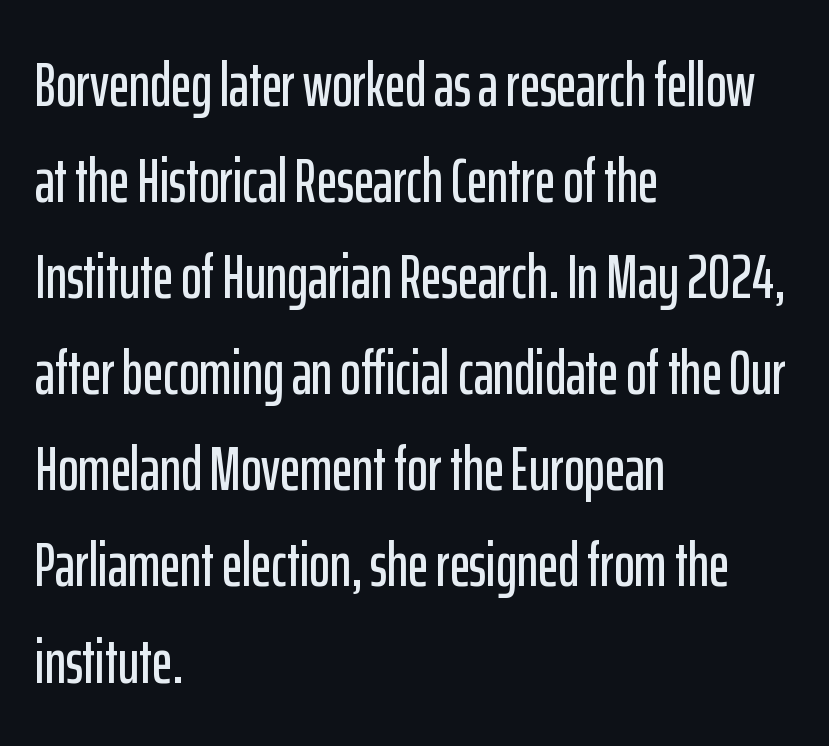
Q: Is the text italic (slanted)? A: No, it is upright.
Q: Is the typeface a serif or a sans-serif typeface? A: Sans-serif.
Q: Is the text underlined? A: No.
Q: How is the paragraph aligned? A: Left-aligned.
Q: Is the spacing between letters normal or unusually wide? A: Normal.
Q: Is the spacing between lines tight, normal or loose? A: Normal.
Q: Width (condensed, normal, or wide)? A: Condensed.
Q: Stroke contrast? A: Low.
Q: x-height? A: Medium.
Q: Monospaced? A: No.
